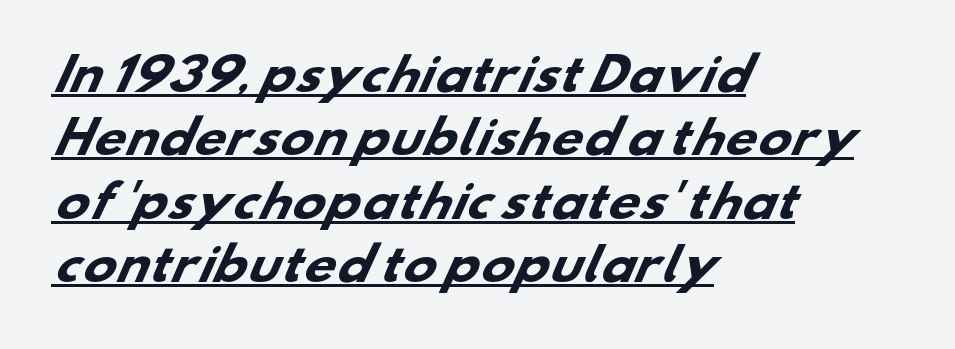
The tracking reads as untouched default to a designer's eye. Thick stems and heavy bowls — unmistakably bold. The lines in this sample share a left origin and differ only in where they stop. Look at the bottom of the vertical strokes: they stop flat, with no serifs.
